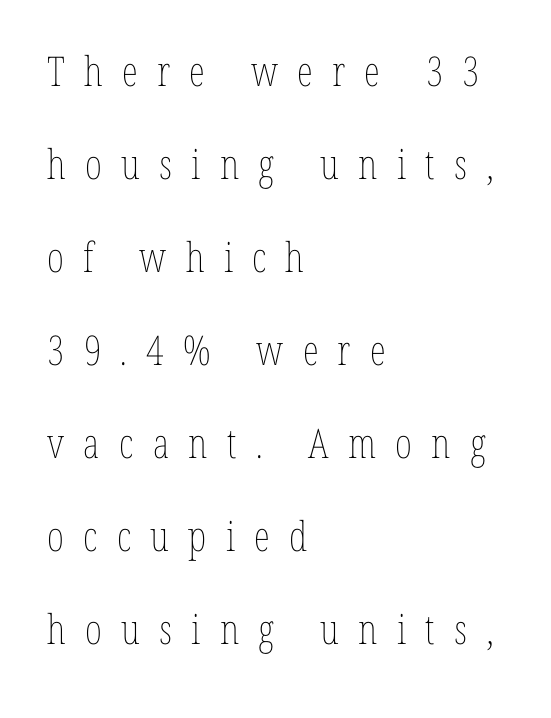
Type without underlining. Horizontally, the lines are justified to the leading edge only. The cut favours lightness, reaching ordinary text weight at its darkest. Students, observe: this is what heavily led, spacious text looks like.
